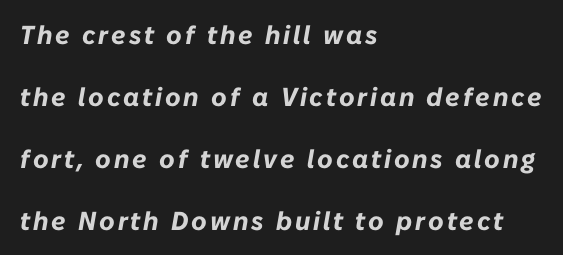
When letters slant like this, we call the style italic. Heavy, bold letterforms. Descender tails drop into unmarked territory. Notice how the passage keeps a crisp vertical edge on the left only. The designer dialed line spacing up above the default.
